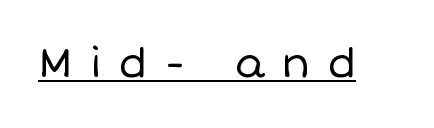
The image shows 41 px regular-weight type, upright; set unusually wide letter spacing (+0.41 em), underlined; low stroke contrast and a large x-height.
